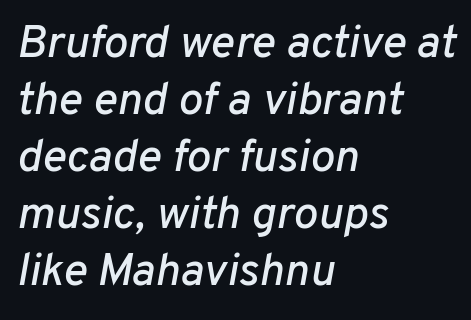
The image shows 46 px text type, italic (leaning right); set left-aligned, line spacing 1.24x, normal letter spacing, not underlined; low stroke contrast and a medium x-height.
